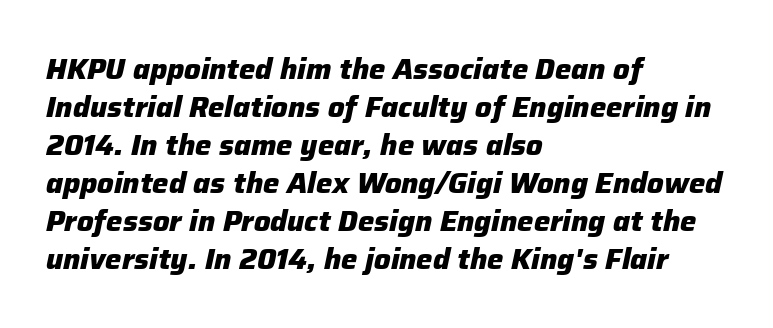
{"italic": "yes", "lean": "right", "slant_degrees": 12, "bold": "yes", "weight": "heavy", "width": "normal", "stroke_contrast": "low", "x_height": "medium", "monospaced": "no", "underline": "no", "align": "left", "line_spacing": "normal", "line_spacing_ratio": 1.31, "letter_spacing": "normal", "letter_spacing_em": 0.0, "glyph_px": 29}
